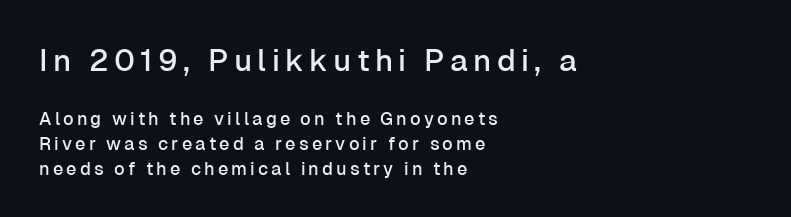
Q: Is the text italic (slanted)? A: No, it is upright.
Q: Is the typeface a serif or a sans-serif typeface? A: Sans-serif.
Q: Is the text underlined? A: No.
Q: How is the paragraph aligned? A: Left-aligned.
Q: Is the spacing between lines tight, normal or loose? A: Normal.
Q: Which block of text is set in a larger size, the first (top) or the second (bottom)? A: The first (top) one.
Q: Width (condensed, normal, or wide)? A: Normal.
Q: Stroke contrast? A: Low.
Q: x-height? A: Medium.
Q: Monospaced? A: No.
